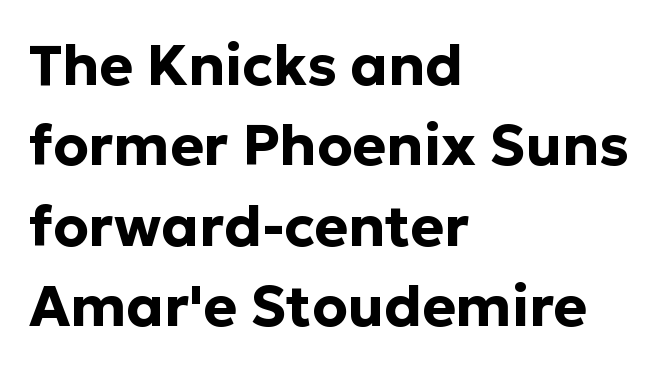
The space directly below the letters is spotless. Notice how thick the strokes are: this is what a full bold looks like. Serif or sans? Sans — the stroke terminals are bare. One-word summary of the alignment: left. A typesetter would call this proportional, since set widths differ per character. This sample uses plain, unmodified letter spacing.
